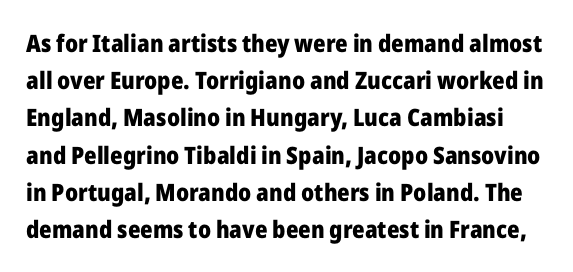
Tall strokes in this sample are plumb rather than angled. A normal amount of white space separates one row of letters from the next. Decoration check: the copy has no underline. What weight is shown? A full bold with thick strokes. Between one letter and the next there's only the usual sliver of space.
